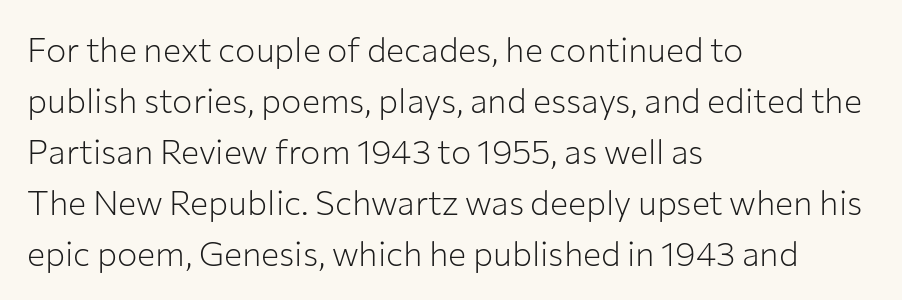
Nobody drew a line under any word here. Is this a fixed-width face? No — the glyphs have proportional, varying widths. Baseline-to-baseline distance is the conventional proportion of letter height. Compared with typical body copy, the letter spacing here is the same. The lettering stays uniformly vertical, giving the passage a roman look.
